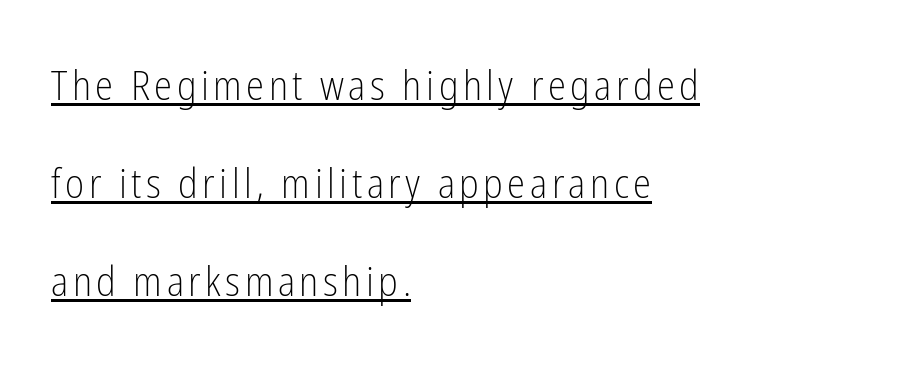
The image shows 41 px light, condensed sans-serif type, upright; set left-aligned, loose line spacing (2.39x), underlined; low stroke contrast and a medium x-height.
